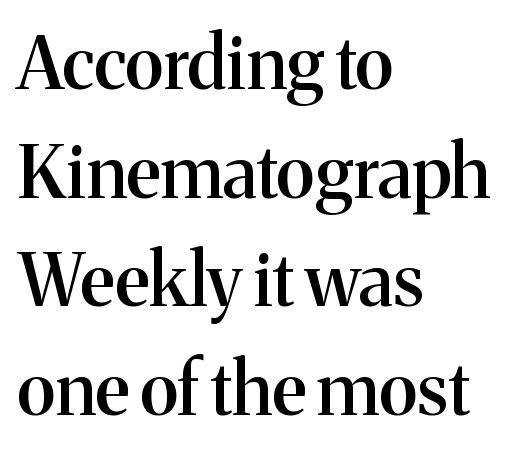
The image shows 72 px semibold serif type, upright; set left-aligned, normal line spacing (1.51x), normal letter spacing, not underlined; medium stroke contrast and a medium x-height.
